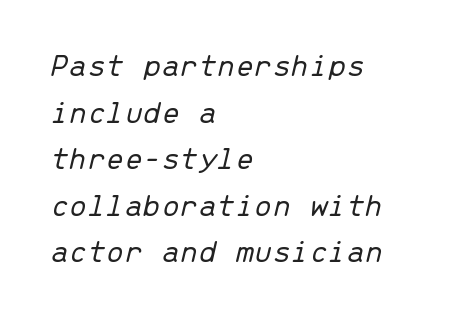
The image shows 33 px light type, italic (leaning right), monospaced; set left-aligned, normal line spacing (1.41x), normal letter spacing, not underlined; low stroke contrast and a medium x-height.
